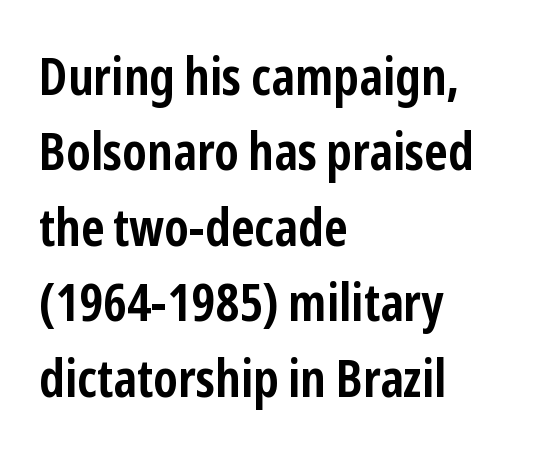
{"serif": "no", "italic": "no", "bold": "yes", "weight": "semibold", "width": "condensed", "stroke_contrast": "low", "x_height": "medium", "monospaced": "no", "underline": "no", "align": "left", "line_spacing": "normal", "line_spacing_ratio": 1.45, "letter_spacing": "normal", "letter_spacing_em": 0.0, "glyph_px": 52}
